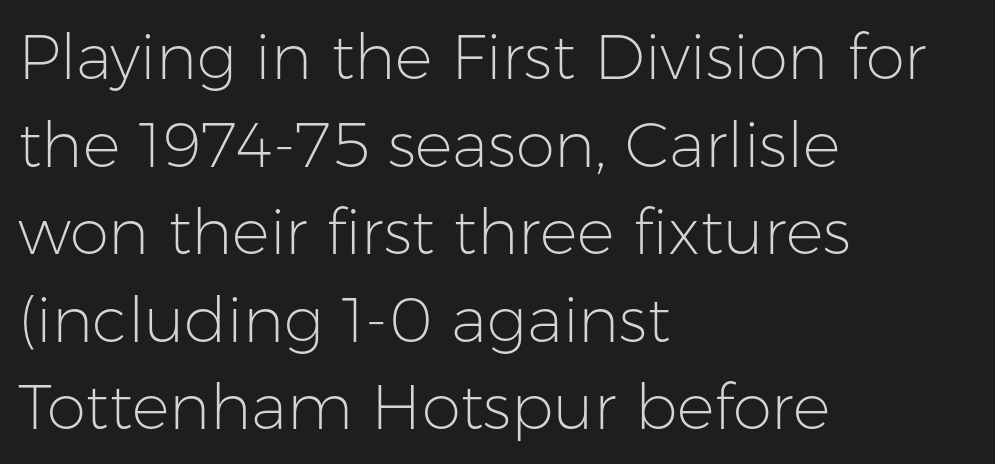
Stroke terminals: plain, sans-serif. Look at the tracking — it's just the regular setting, nothing added. The weight would be labelled regular, book, light, or lighter still. Ascenders rise straight up at ninety degrees. The passage shown is typed in a proportional face where columns would drift.
